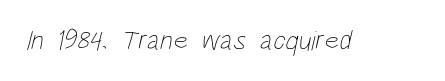
Varying glyph widths throughout — classic text-font behaviour. The font is comparable to plain body text, perhaps lighter. The area under the type is left untouched. The passage shown has conventional tracking throughout.
